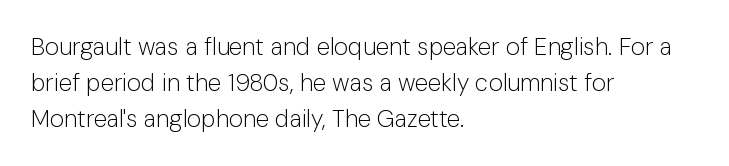
Q: Is the text bold? A: No.
Q: Is the text italic (slanted)? A: No, it is upright.
Q: Is the text underlined? A: No.
Q: How is the paragraph aligned? A: Left-aligned.
Q: Is the spacing between letters normal or unusually wide? A: Normal.
Q: Is the spacing between lines tight, normal or loose? A: Normal.
